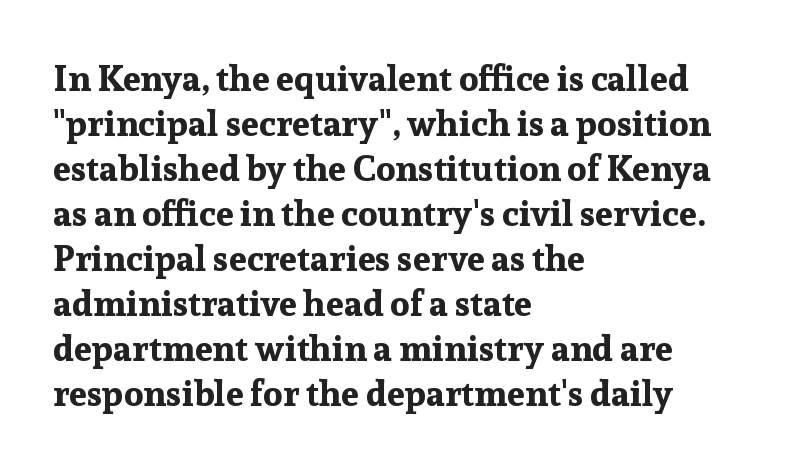
Unmarked baselines from the first word to the last. Stroke terminals: seriffed. Where is the straight margin? On the left. If you drew a line through each stem, it would be perfectly vertical.
